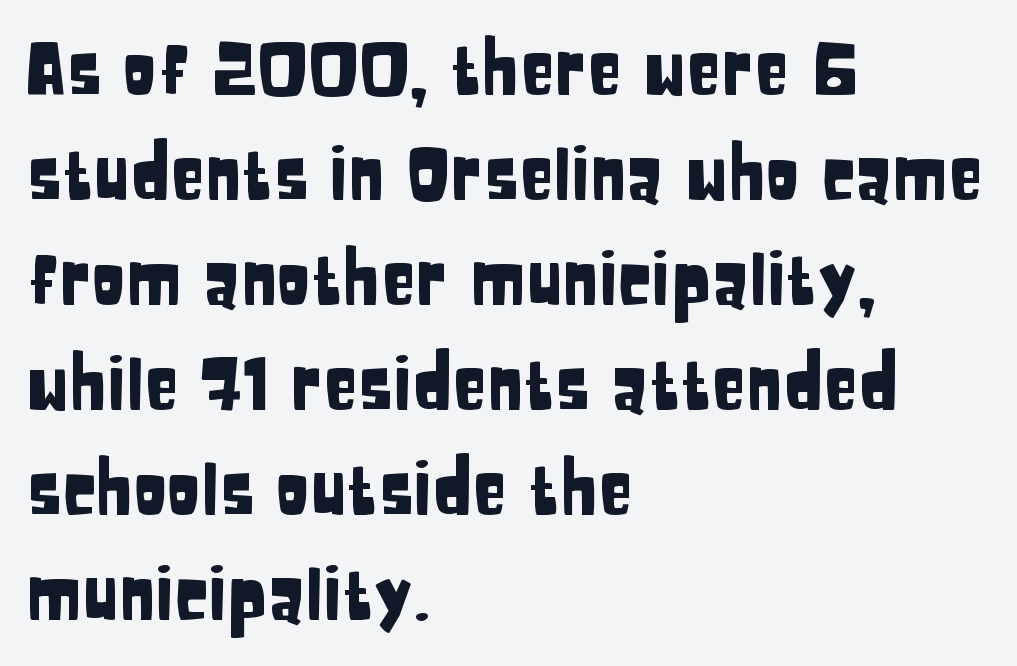
The image shows 71 px condensed sans-serif type, upright; set left-aligned, normal line spacing (1.48x), normal letter spacing, not underlined; low stroke contrast and a large x-height.
